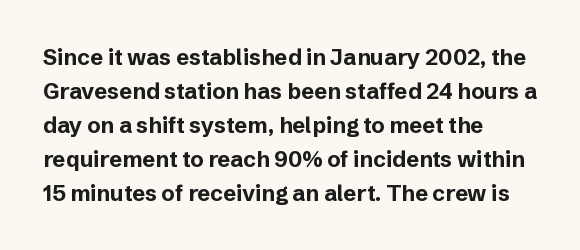
The lettering holds an erect, upright posture throughout. No word sits above an underline. Thick stems and heavy bowls — unmistakably bold. How are the letters spaced? Ordinarily, with no added tracking. Line beginnings align vertically; line endings do not.
